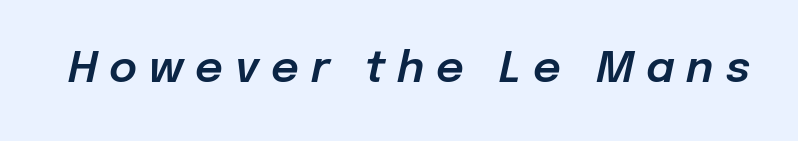
Just letters on the line, the space beneath them empty. Letter spacing: wide. These lines are rendered in a variable-pitch font. Notice how the stems are inclined rather than vertical — that's the hallmark of italics.
